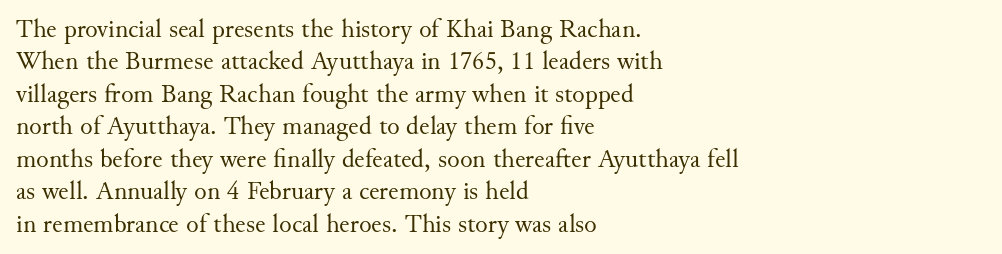
Q: Is the text bold? A: No.
Q: Is the text italic (slanted)? A: No, it is upright.
Q: Is the text underlined? A: No.
Q: How is the paragraph aligned? A: Left-aligned.
Q: Is the spacing between letters normal or unusually wide? A: Normal.
Q: Is the spacing between lines tight, normal or loose? A: Normal.
